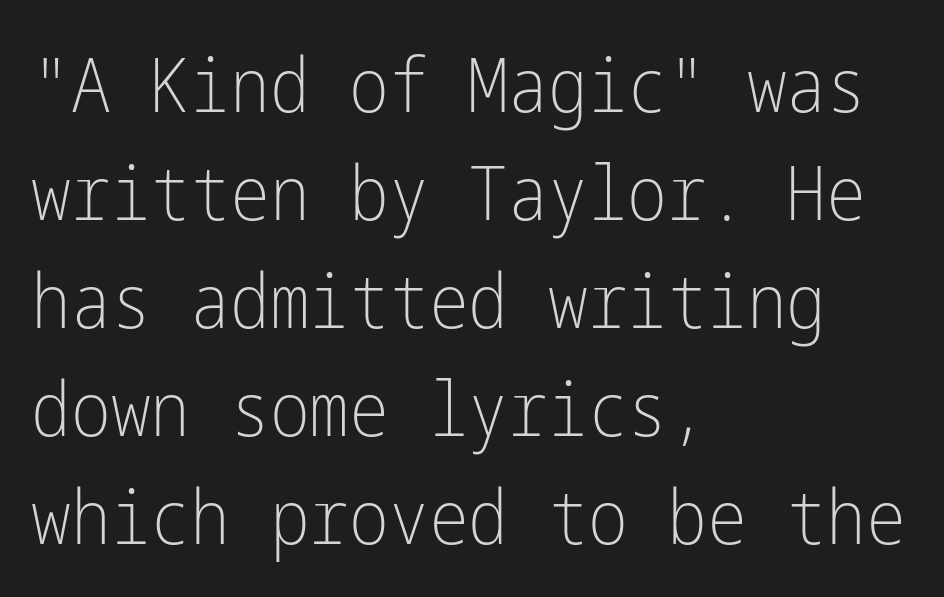
The image shows 75 px light, condensed sans-serif type, upright; set left-aligned, normal line spacing (1.44x), normal letter spacing, not underlined; low stroke contrast and a medium x-height.
